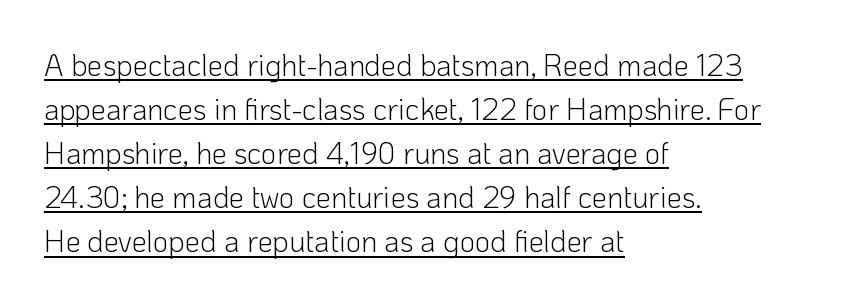
Q: Is the text bold? A: No.
Q: Is the text italic (slanted)? A: No, it is upright.
Q: Is the typeface a serif or a sans-serif typeface? A: Sans-serif.
Q: Is the text underlined? A: Yes.
Q: How is the paragraph aligned? A: Left-aligned.
Q: Is the spacing between letters normal or unusually wide? A: Normal.
Q: Is the spacing between lines tight, normal or loose? A: Normal.
Q: Width (condensed, normal, or wide)? A: Normal.
Q: Stroke contrast? A: Low.
Q: x-height? A: Medium.
Q: Monospaced? A: No.
